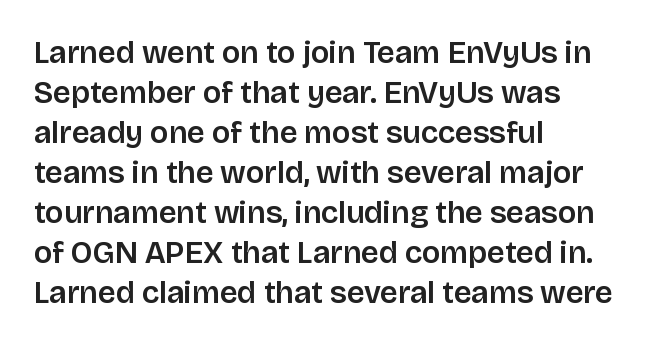
Plain, unruled lines of type. The gaps between neighbouring characters are ordinary and unremarkable. The designer left line spacing at the default. Are there feet on the stems? There aren't — it's a sans. Caption: multi-line text, flush left, ragged right.
